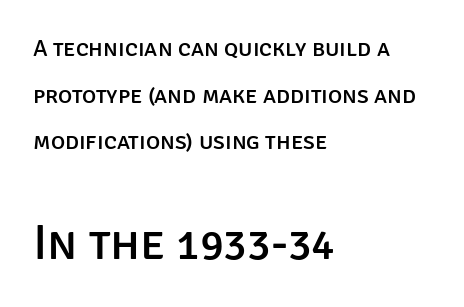
Q: Is the text italic (slanted)? A: No, it is upright.
Q: Is the typeface a serif or a sans-serif typeface? A: Sans-serif.
Q: Is the text underlined? A: No.
Q: How is the paragraph aligned? A: Left-aligned.
Q: Is the spacing between letters normal or unusually wide? A: Normal.
Q: Is the spacing between lines tight, normal or loose? A: Loose.
Q: Which block of text is set in a larger size, the first (top) or the second (bottom)? A: The second (bottom) one.
Q: Width (condensed, normal, or wide)? A: Normal.
Q: Stroke contrast? A: Low.
Q: x-height? A: Large.
Q: Monospaced? A: No.
